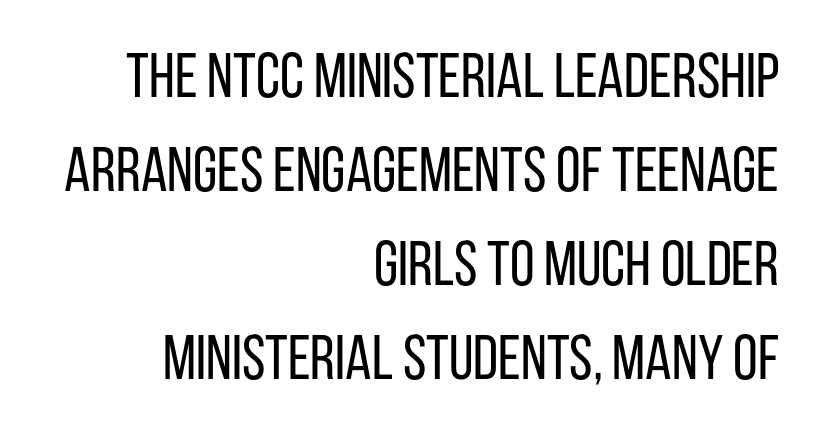
Heaviness? Minimal to ordinary, like unemphasized prose. The type family on display is of the sans-serif kind. In CSS terms this would be text-align: right. The rendering keeps characters at their native spacing. Character widths vary here, with narrow letters taking less room than wide ones. Rendered with straight, roman letterforms.
